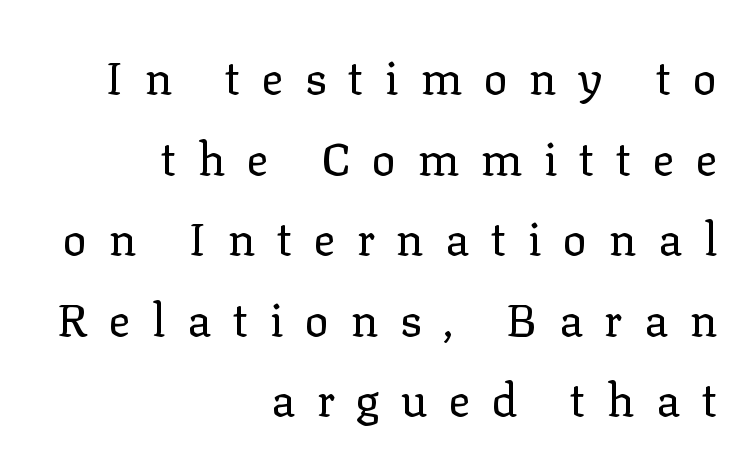
This rendering widens character spacing well past its baseline value. A typesetter would label this face a serif. Note the varied advance widths — an 'i' is clearly narrower than an 'm'. A clean baseline with only descenders dipping below it. This is not heavy type; no bold has been used.
